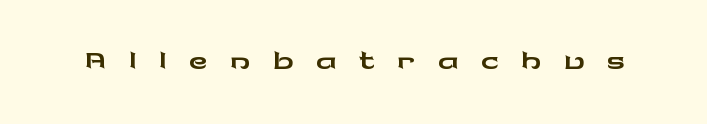
The letterforms stand isolated, each surrounded by extra space. Underline: absent. Here the designer chose a conventional face with non-uniform glyph widths. Italic? Not at all — the glyphs are vertical. Serif or sans? Sans — the stroke terminals are bare.
